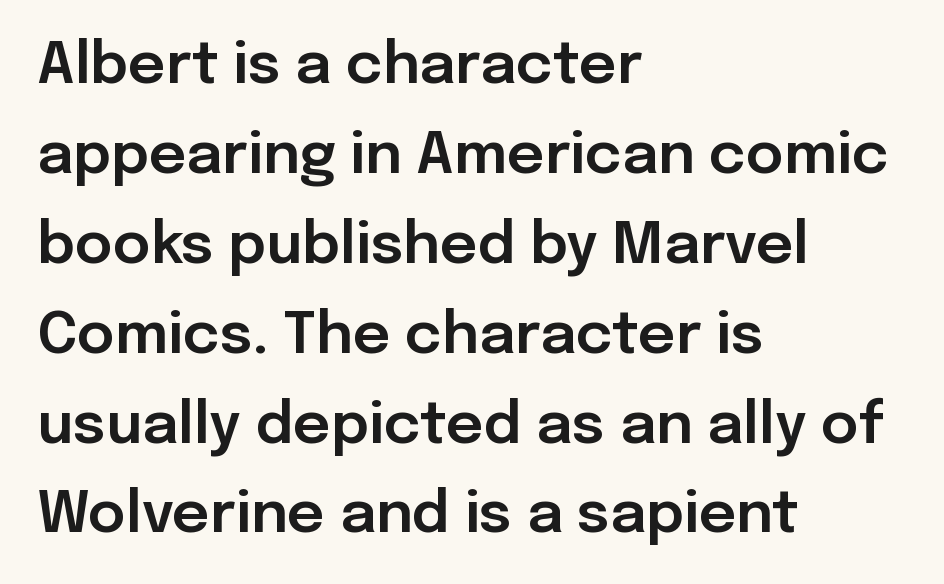
Q: Is the text italic (slanted)? A: No, it is upright.
Q: Is the typeface a serif or a sans-serif typeface? A: Sans-serif.
Q: Is the text underlined? A: No.
Q: How is the paragraph aligned? A: Left-aligned.
Q: Is the spacing between letters normal or unusually wide? A: Normal.
Q: Is the spacing between lines tight, normal or loose? A: Normal.
Q: Width (condensed, normal, or wide)? A: Normal.
Q: Stroke contrast? A: Low.
Q: x-height? A: Medium.
Q: Monospaced? A: No.
